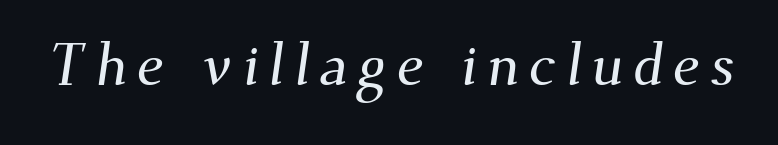
Q: Is the typeface a serif or a sans-serif typeface? A: Serif.
Q: Is the text underlined? A: No.
Q: Width (condensed, normal, or wide)? A: Normal.
Q: Stroke contrast? A: Medium.
Q: x-height? A: Small.
Q: Monospaced? A: No.
